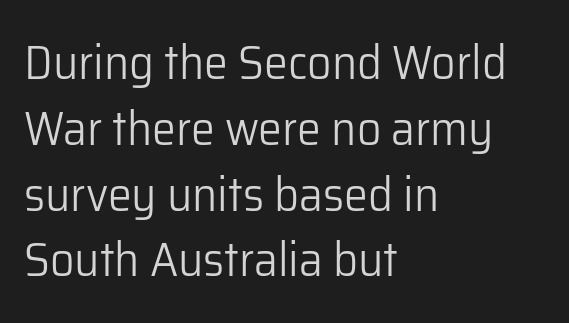
Q: Is the text bold? A: No.
Q: Is the text italic (slanted)? A: No, it is upright.
Q: Is the typeface a serif or a sans-serif typeface? A: Sans-serif.
Q: Is the text underlined? A: No.
Q: How is the paragraph aligned? A: Left-aligned.
Q: Is the spacing between letters normal or unusually wide? A: Normal.
Q: Is the spacing between lines tight, normal or loose? A: Normal.
Q: Width (condensed, normal, or wide)? A: Normal.
Q: Stroke contrast? A: Low.
Q: x-height? A: Medium.
Q: Monospaced? A: No.
